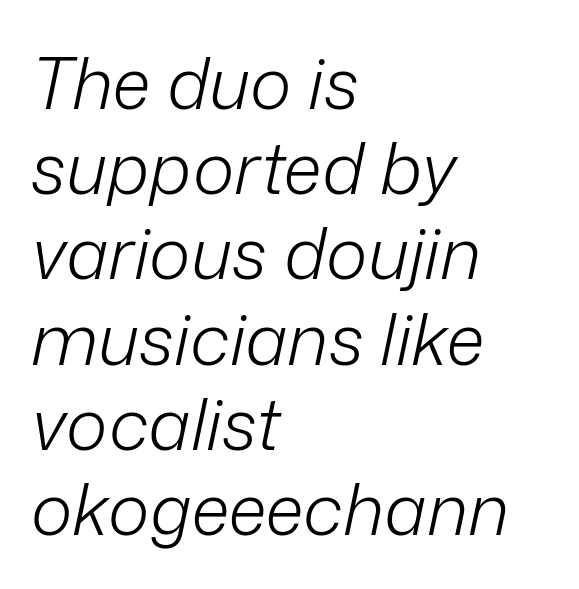
{"italic": "yes", "lean": "right", "slant_degrees": 12, "bold": "no", "weight": "light", "width": "normal", "stroke_contrast": "low", "x_height": "medium", "monospaced": "no", "underline": "no", "align": "left", "line_spacing_ratio": 1.2, "letter_spacing": "normal", "letter_spacing_em": 0.0, "glyph_px": 71}
